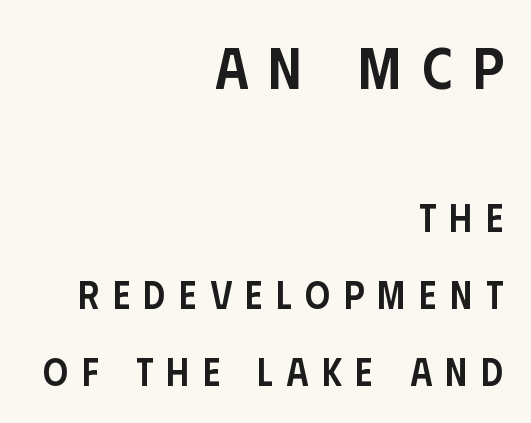
This is sans-serif lettering, the kind often seen on screens and signage. The letters advance in unequal steps, a hallmark of proportional type. The typesetter chose a ragged-left arrangement here. Slightly chunky letters — semibold, I'd say, not full bold. Each word looks stretched out because of the extra space between its letters.
